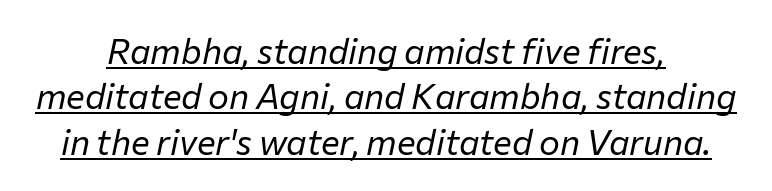
Q: Is the text bold? A: No.
Q: Is the text italic (slanted)? A: Yes, it leans right by about 12 degrees.
Q: Is the text underlined? A: Yes.
Q: How is the paragraph aligned? A: Centered.
Q: Is the spacing between letters normal or unusually wide? A: Normal.
Q: Is the spacing between lines tight, normal or loose? A: Normal.
Q: Width (condensed, normal, or wide)? A: Normal.
Q: Stroke contrast? A: Low.
Q: x-height? A: Medium.
Q: Monospaced? A: No.
